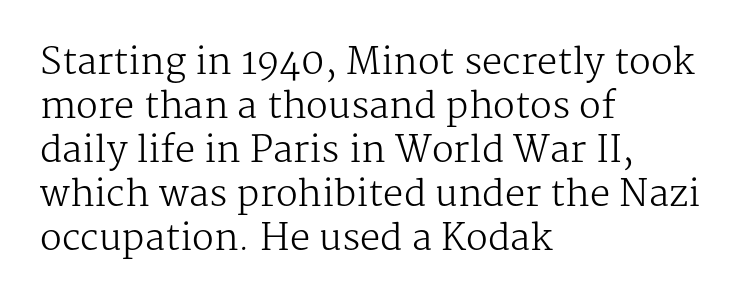
Spacing verdict: proportional, widths tailored to each character. Stroke terminals: seriffed. The baseline area is clear. Inter-character spacing is left at the font's built-in metrics.
